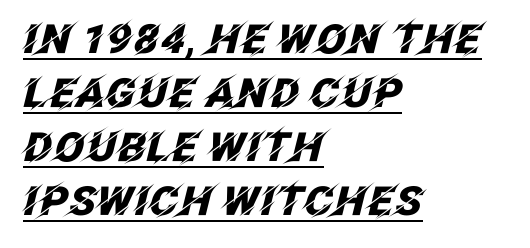
Q: Is the text bold? A: Yes.
Q: Is the text italic (slanted)? A: Yes, it leans right by about 12 degrees.
Q: Is the text underlined? A: Yes.
Q: How is the paragraph aligned? A: Left-aligned.
Q: Is the spacing between letters normal or unusually wide? A: Normal.
Q: Is the spacing between lines tight, normal or loose? A: Normal.
Q: Width (condensed, normal, or wide)? A: Normal.
Q: Stroke contrast? A: Low.
Q: x-height? A: Large.
Q: Monospaced? A: No.
